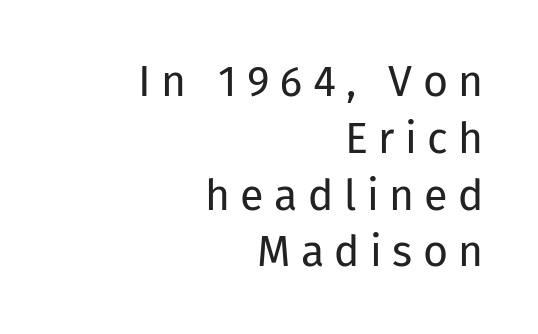
The image shows 43 px regular-weight sans-serif type, upright; set right-aligned, normal line spacing (1.32x), unusually wide letter spacing (+0.24 em), not underlined; low stroke contrast and a medium x-height.
